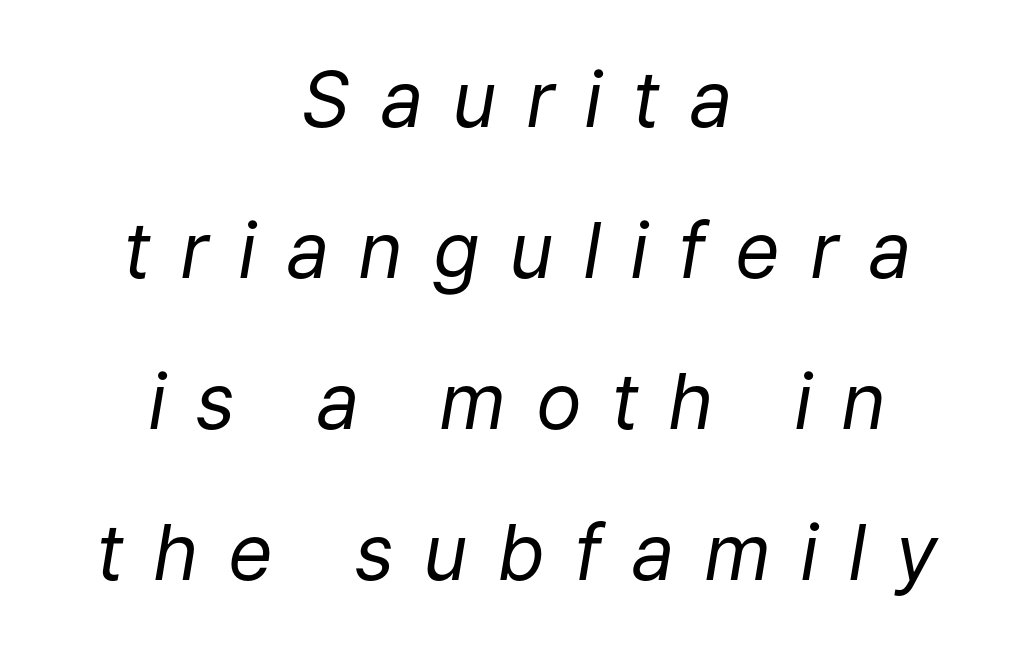
Q: Is the text bold? A: No.
Q: Is the text italic (slanted)? A: Yes, it leans right by about 9 degrees.
Q: Is the text underlined? A: No.
Q: How is the paragraph aligned? A: Centered.
Q: Is the spacing between letters normal or unusually wide? A: Unusually wide.
Q: Is the spacing between lines tight, normal or loose? A: Loose.
Q: Width (condensed, normal, or wide)? A: Normal.
Q: Stroke contrast? A: Low.
Q: x-height? A: Medium.
Q: Monospaced? A: No.
